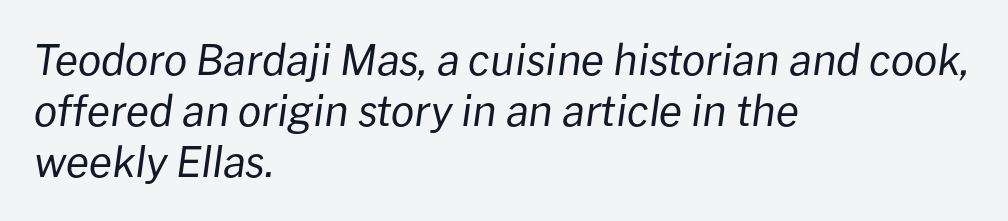
The image shows 42 px regular-weight type, italic (leaning right); set left-aligned, line spacing 1.21x, normal letter spacing, not underlined; low stroke contrast and a medium x-height.
